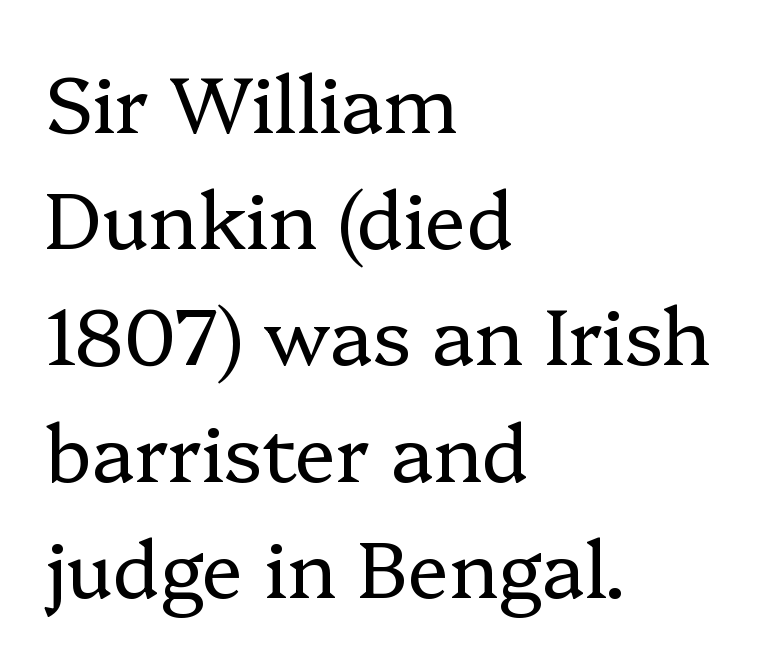
The image shows 78 px regular-weight serif type, upright; set left-aligned, normal line spacing (1.49x), normal letter spacing, not underlined; low stroke contrast and a medium x-height.
